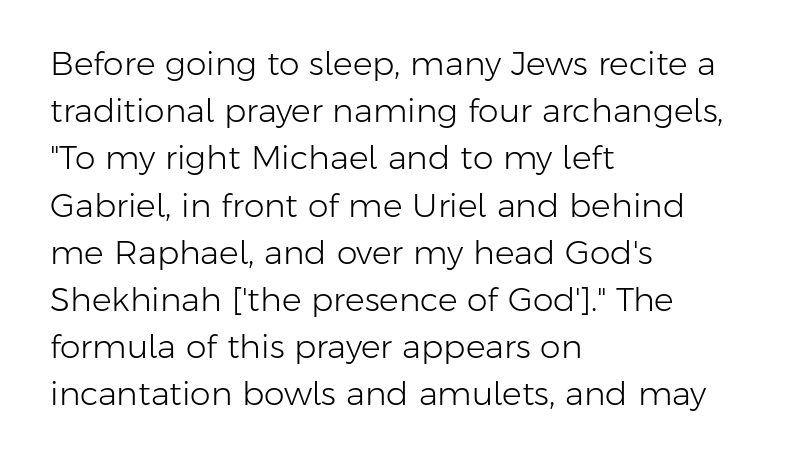
{"serif": "no", "italic": "no", "bold": "no", "weight": "light", "width": "normal", "stroke_contrast": "low", "x_height": "medium", "monospaced": "no", "underline": "no", "align": "left", "line_spacing": "normal", "line_spacing_ratio": 1.43, "letter_spacing": "normal", "letter_spacing_em": 0.0, "glyph_px": 33}
